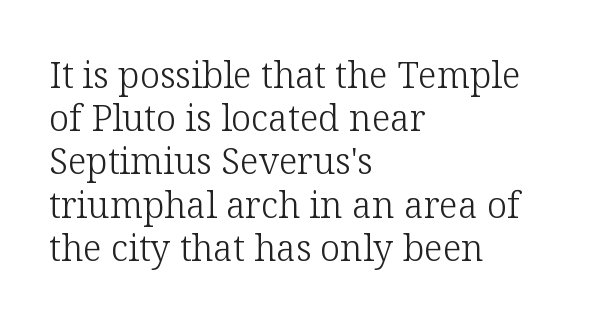
Typeset ragged right — the left edge is the straight one. The type is set solid horizontally, with unmodified tracking. Clear beneath every line of the passage. The typeface has the unassuming heft of standard copy or less.
